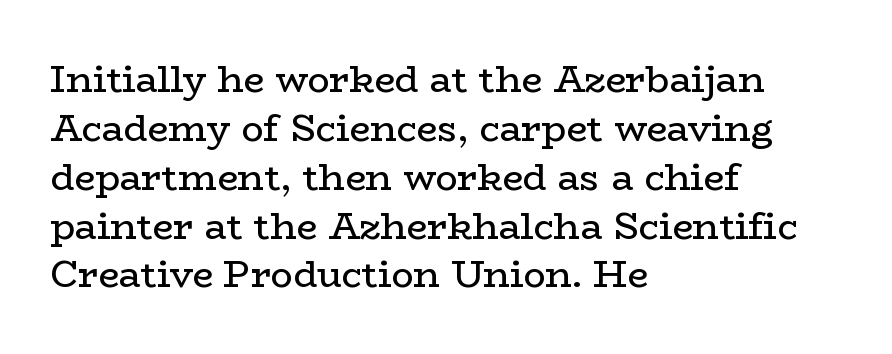
Notice how descenders clear the ascenders below comfortably — that's standard leading. No extra tracking has been applied to these lines. Stroke mass is kept to a normal reading level or below. This is roman type, the default non-slanted kind. Is this a fixed-width face? No — the glyphs have proportional, varying widths.
